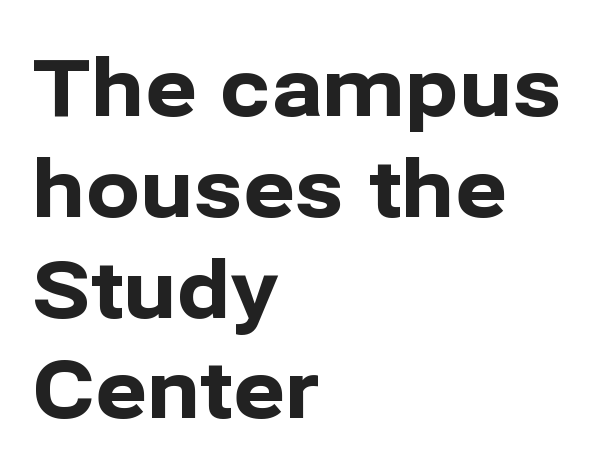
Q: Is the text bold? A: Yes.
Q: Is the text italic (slanted)? A: No, it is upright.
Q: Is the typeface a serif or a sans-serif typeface? A: Sans-serif.
Q: Is the text underlined? A: No.
Q: How is the paragraph aligned? A: Left-aligned.
Q: Is the spacing between letters normal or unusually wide? A: Normal.
Q: Is the spacing between lines tight, normal or loose? A: Normal.
Q: Width (condensed, normal, or wide)? A: Normal.
Q: Stroke contrast? A: Low.
Q: x-height? A: Medium.
Q: Monospaced? A: No.
